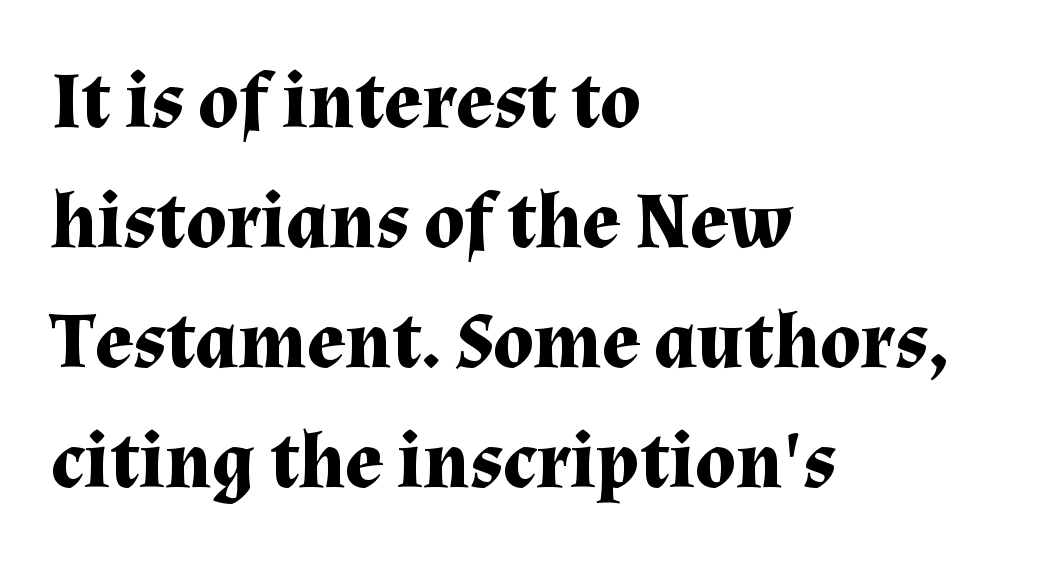
The image shows 79 px bold serif type, upright; set left-aligned, normal line spacing (1.52x), normal letter spacing, not underlined; medium stroke contrast and a medium x-height.
